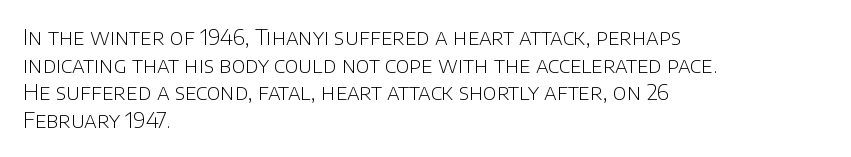
Q: Is the text bold? A: No.
Q: Is the text italic (slanted)? A: No, it is upright.
Q: Is the text underlined? A: No.
Q: How is the paragraph aligned? A: Left-aligned.
Q: Is the spacing between letters normal or unusually wide? A: Normal.
Q: Is the spacing between lines tight, normal or loose? A: Normal.
